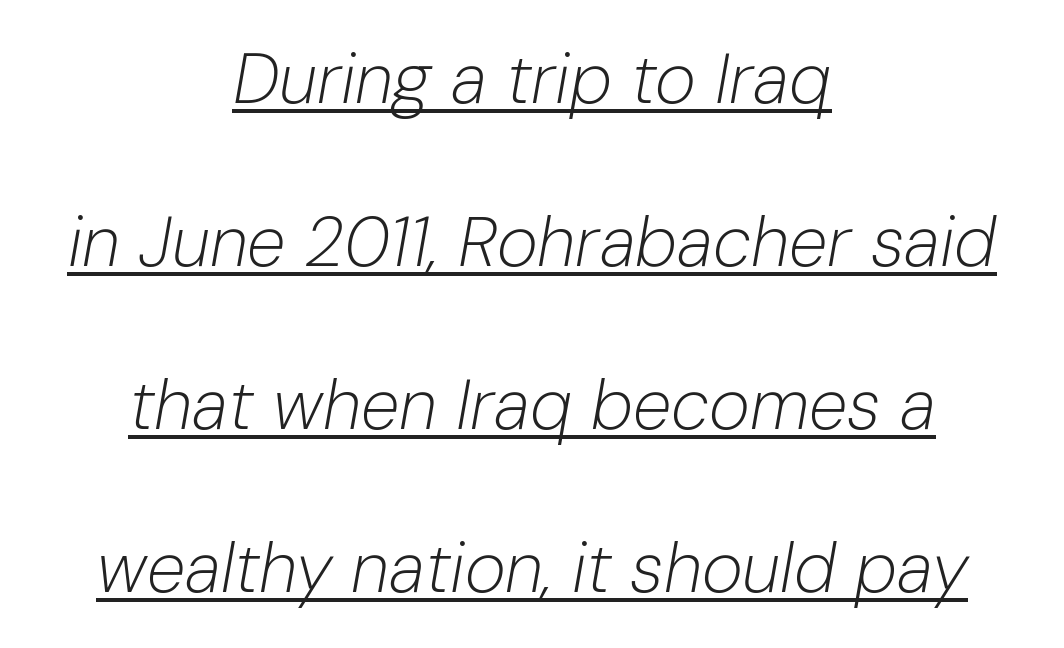
Q: Is the text bold? A: No.
Q: Is the text italic (slanted)? A: Yes, it leans right by about 10 degrees.
Q: Is the text underlined? A: Yes.
Q: How is the paragraph aligned? A: Centered.
Q: Is the spacing between letters normal or unusually wide? A: Normal.
Q: Is the spacing between lines tight, normal or loose? A: Loose.
Q: Width (condensed, normal, or wide)? A: Normal.
Q: Stroke contrast? A: Low.
Q: x-height? A: Medium.
Q: Monospaced? A: No.
